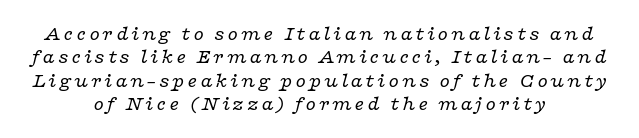
{"italic": "yes", "lean": "right", "slant_degrees": 16, "bold": "no", "underline": "no", "align": "center", "line_spacing": "tight", "line_spacing_ratio": 1.11, "glyph_px": 21}
